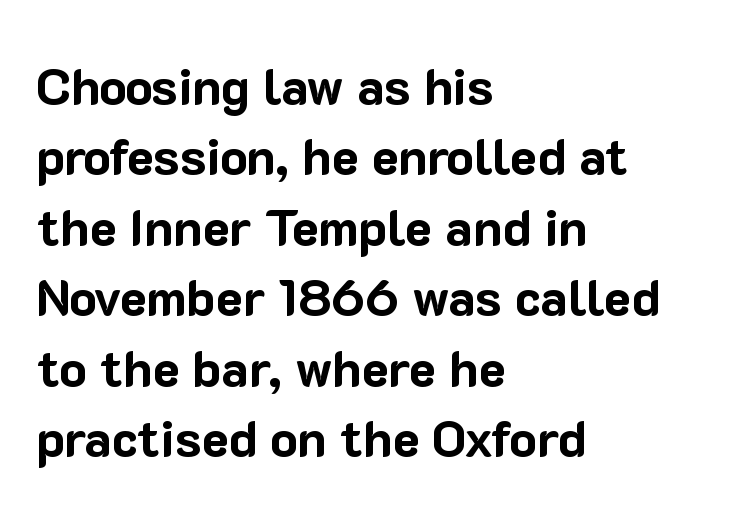
Q: Is the text bold? A: Yes.
Q: Is the text italic (slanted)? A: No, it is upright.
Q: Is the typeface a serif or a sans-serif typeface? A: Sans-serif.
Q: Is the text underlined? A: No.
Q: How is the paragraph aligned? A: Left-aligned.
Q: Is the spacing between letters normal or unusually wide? A: Normal.
Q: Is the spacing between lines tight, normal or loose? A: Normal.
Q: Width (condensed, normal, or wide)? A: Normal.
Q: Stroke contrast? A: Low.
Q: x-height? A: Medium.
Q: Monospaced? A: No.
